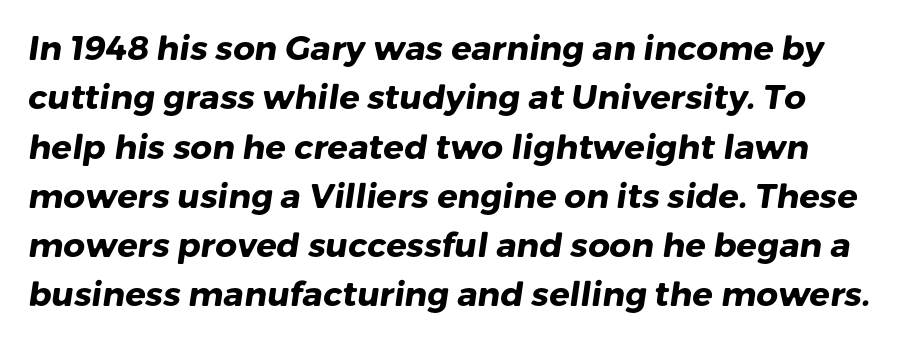
The image shows 34 px heavy sans-serif type; set normal line spacing (1.45x), normal letter spacing, not underlined; low stroke contrast and a medium x-height.
